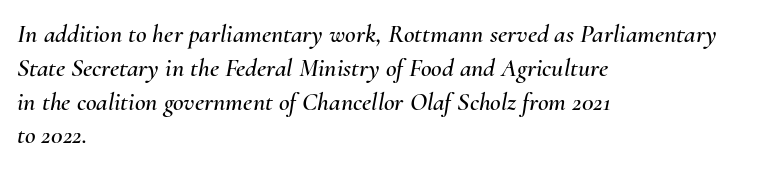
The image shows 26 px text type, italic (leaning right); set left-aligned, normal line spacing (1.3x), normal letter spacing, not underlined.
